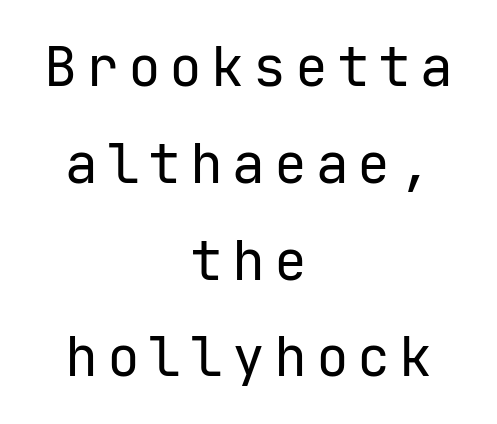
The image shows 55 px regular-weight sans-serif type, upright, monospaced; set centered, line spacing 1.76x, not underlined; low stroke contrast and a medium x-height.
